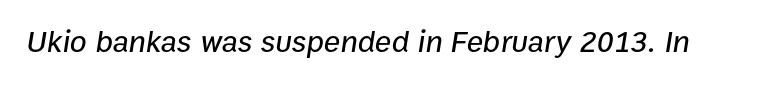
{"italic": "yes", "lean": "right", "slant_degrees": 9, "width": "normal", "stroke_contrast": "low", "x_height": "medium", "monospaced": "no", "underline": "no", "letter_spacing": "normal", "letter_spacing_em": 0.0, "glyph_px": 31}
